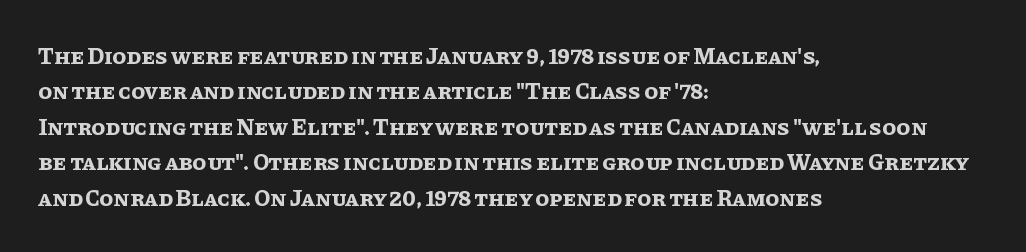
The image shows 23 px bold type, upright; set left-aligned, normal line spacing (1.54x), normal letter spacing, not underlined.
